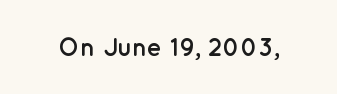
Underlining? Definitely not there. Strong, thick strokes mark this as bold type. This sample uses an upright cut, with every glyph sitting square on the baseline. A typesetter would call this zero additional tracking.
